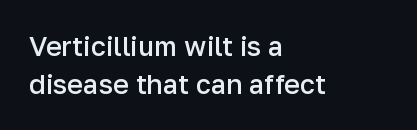
The lines sit at an ordinary, default distance from one another. Compared with typical body copy, the letter spacing here is the same. Casual observation: everything's shoved over to the left. The lettering stays uniformly vertical, giving the passage a roman look.
